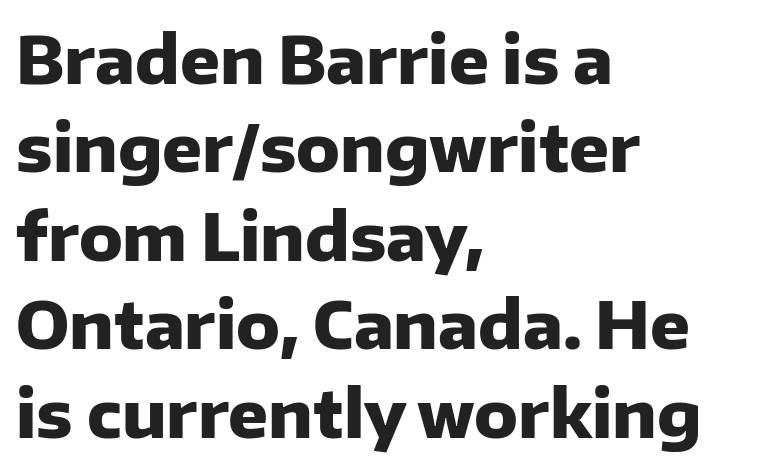
{"serif": "no", "italic": "no", "bold": "yes", "weight": "heavy", "width": "normal", "stroke_contrast": "low", "x_height": "medium", "monospaced": "no", "underline": "no", "align": "left", "line_spacing": "normal", "line_spacing_ratio": 1.34, "letter_spacing": "normal", "letter_spacing_em": 0.0, "glyph_px": 66}
